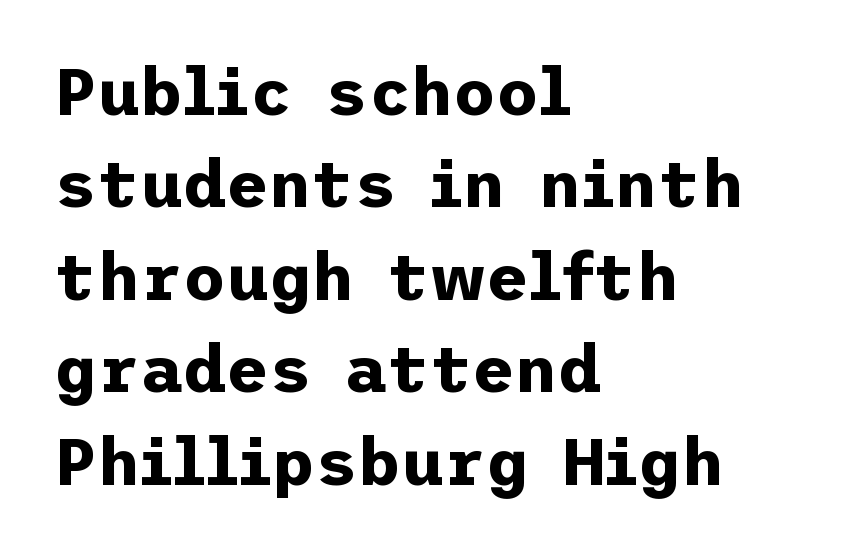
The image shows 66 px bold sans-serif type, upright; set left-aligned, normal line spacing (1.4x), normal letter spacing, not underlined; low stroke contrast and a medium x-height.
